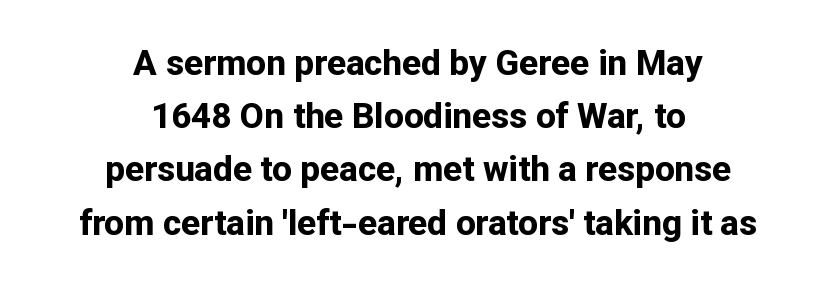
The image shows 35 px bold sans-serif type, upright; set centered, normal line spacing (1.52x), normal letter spacing, not underlined; low stroke contrast and a medium x-height.
